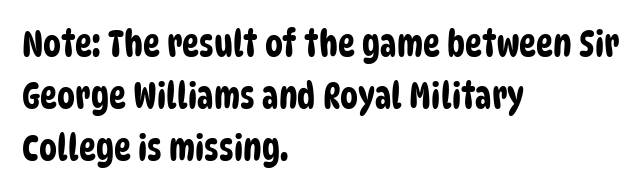
Observe the ordinary spacing: letters are neighbours, not strangers. Notice how the passage keeps a crisp vertical edge on the left only. Beneath every word, the page is bare. These lines are rendered in a variable-pitch font. The leading is moderate, giving the passage an even texture.
